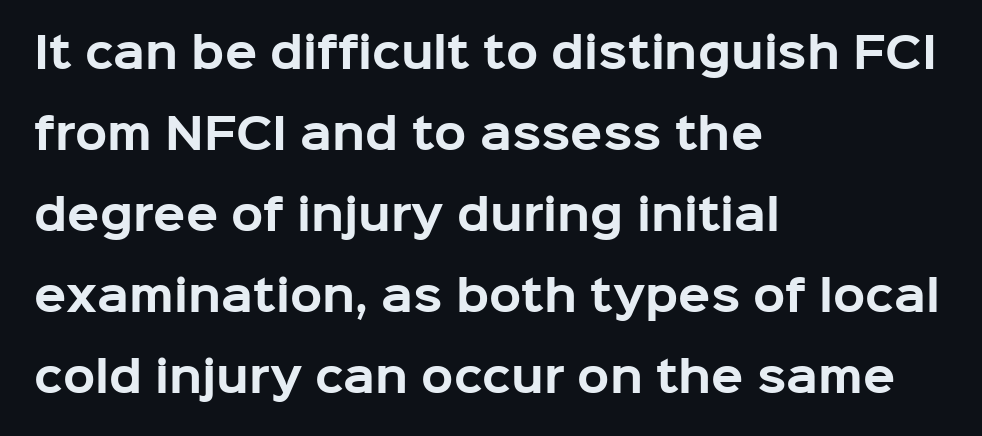
Q: Is the text bold? A: Yes.
Q: Is the text italic (slanted)? A: No, it is upright.
Q: Is the typeface a serif or a sans-serif typeface? A: Sans-serif.
Q: Is the text underlined? A: No.
Q: How is the paragraph aligned? A: Left-aligned.
Q: Is the spacing between letters normal or unusually wide? A: Normal.
Q: Is the spacing between lines tight, normal or loose? A: Loose.
Q: Width (condensed, normal, or wide)? A: Normal.
Q: Stroke contrast? A: Low.
Q: x-height? A: Medium.
Q: Monospaced? A: No.
